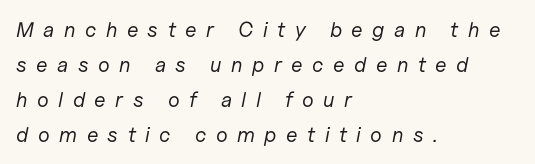
{"italic": "yes", "lean": "right", "slant_degrees": 11, "bold": "no", "underline": "no", "align": "left", "line_spacing": "normal", "line_spacing_ratio": 1.67, "letter_spacing": "wide", "letter_spacing_em": 0.45, "glyph_px": 21}
